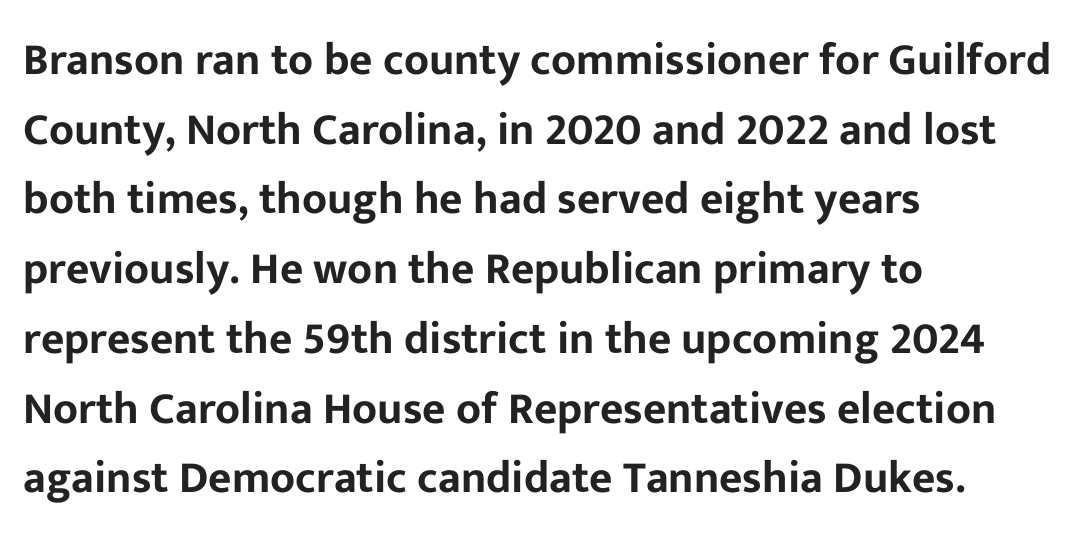
{"serif": "no", "italic": "no", "width": "normal", "stroke_contrast": "low", "x_height": "medium", "monospaced": "no", "underline": "no", "align": "left", "line_spacing": "normal", "line_spacing_ratio": 1.55, "letter_spacing": "normal", "letter_spacing_em": 0.0, "glyph_px": 45}
